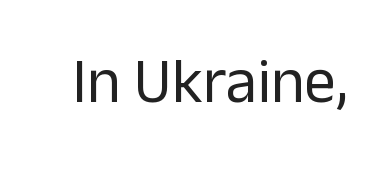
Q: Is the text bold? A: No.
Q: Is the text italic (slanted)? A: No, it is upright.
Q: Is the typeface a serif or a sans-serif typeface? A: Sans-serif.
Q: Is the text underlined? A: No.
Q: Is the spacing between letters normal or unusually wide? A: Normal.
Q: Width (condensed, normal, or wide)? A: Normal.
Q: Stroke contrast? A: Low.
Q: x-height? A: Medium.
Q: Monospaced? A: No.
